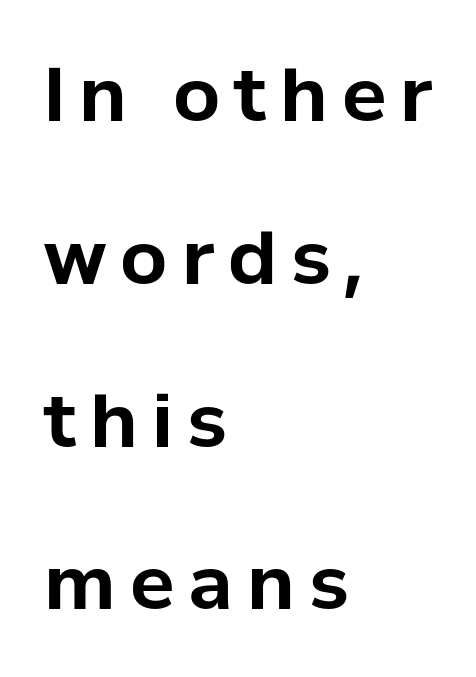
The image shows 74 px bold sans-serif type, upright; set left-aligned, loose line spacing (2.2x), not underlined; low stroke contrast and a medium x-height.
